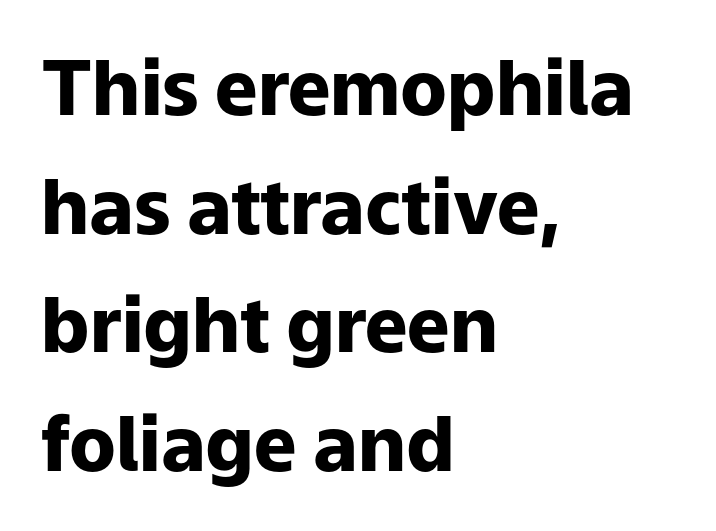
This rendering uses left alignment, leaving the right contour irregular. Is the type bold? Yes — the strokes are clearly thick and heavy. The zone under the glyphs is completely vacant. A typesetter would call this leading conventional body-copy spacing. The axis of the letterforms is exactly vertical.
